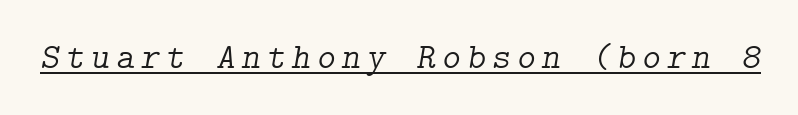
The image shows 36 px light serif type, italic (leaning right); set underlined; low stroke contrast and a medium x-height.
